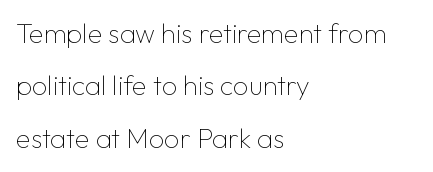
The image shows 27 px text type, upright; set left-aligned, loose line spacing (1.94x), normal letter spacing, not underlined.
